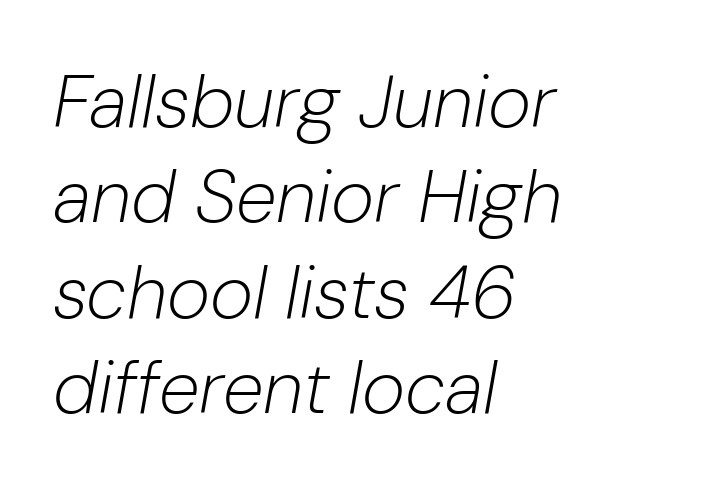
Rule under the text: the space is simply empty. All the whitespace from short lines collects on the right. The whole block is typeset with a tilt. In terms of leading, this rendering sits right in the middle.
